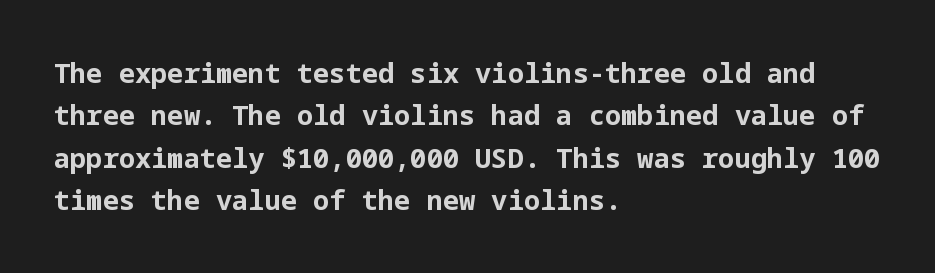
The image shows 27 px bold type, upright; set left-aligned, normal line spacing (1.57x), normal letter spacing, not underlined.
